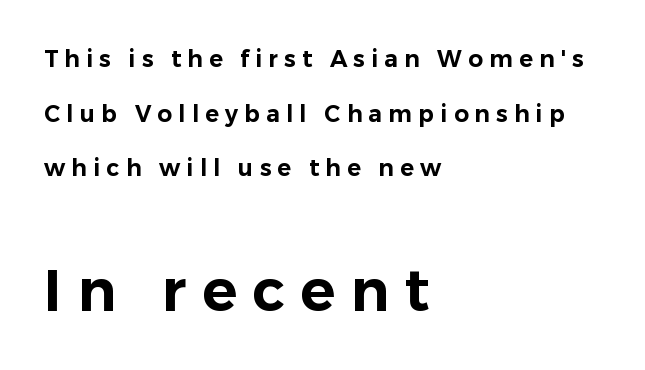
There is plenty of visible air inserted between adjacent glyphs. The passage is arranged the way most books set body copy — flush left. Classification — sans serif. Here the designer chose a conventional face with non-uniform glyph widths.
